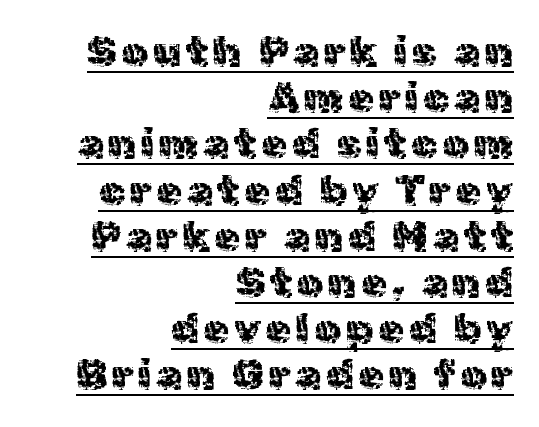
The image shows 42 px regular-weight sans-serif type, upright; set right-aligned, tight line spacing (1.1x), underlined; a medium x-height.
